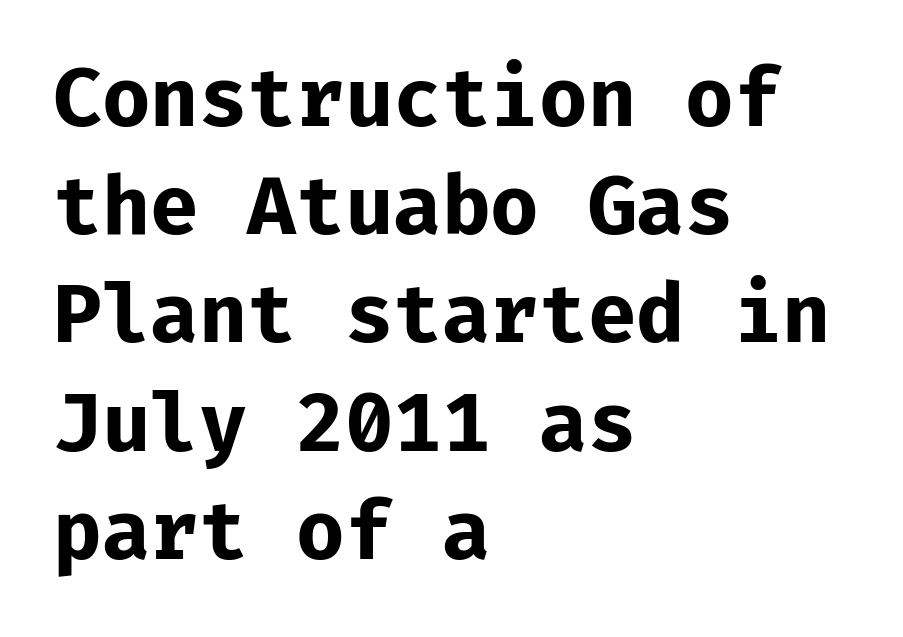
Quick note: not italic, upright. Notice how thick the strokes are: this is what a full bold looks like. This sample uses a sans-serif face. Words appear dense and cohesive because spacing is normal. A student would call this left alignment; a typographer would say flush left, rag right.
